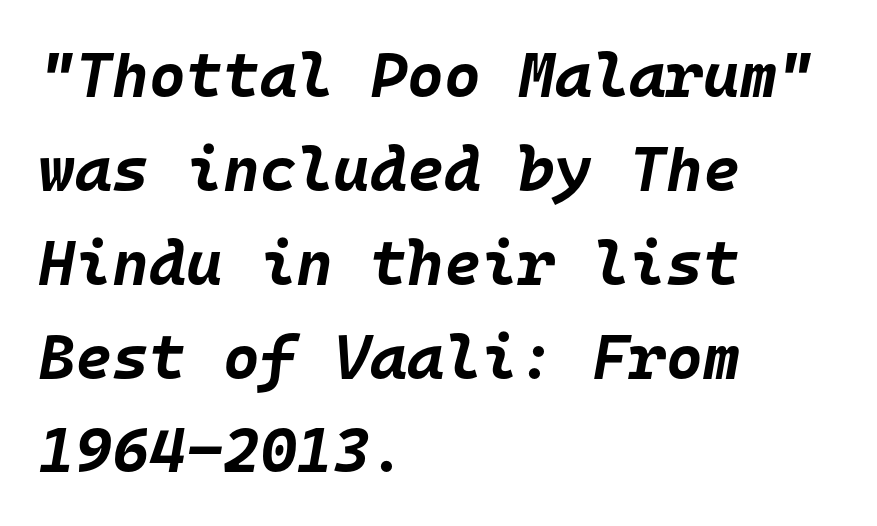
Each letter, wide or thin by design, is forced into the same width here. The space beneath each line is pristine and unruled. Casual observation: everything's shoved over to the left. Nothing unusual about the tracking: characters are spaced as the font intends. The axis of the letterforms is tilted away from vertical.
